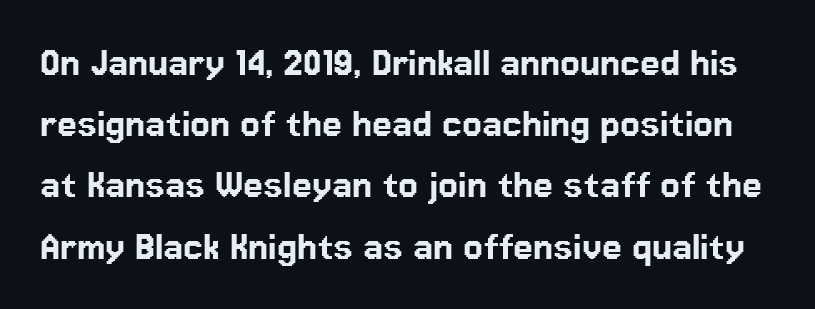
Q: Is the text italic (slanted)? A: No, it is upright.
Q: Is the typeface a serif or a sans-serif typeface? A: Sans-serif.
Q: Is the text underlined? A: No.
Q: Is the spacing between letters normal or unusually wide? A: Normal.
Q: Is the spacing between lines tight, normal or loose? A: Normal.
Q: Width (condensed, normal, or wide)? A: Normal.
Q: Stroke contrast? A: Low.
Q: x-height? A: Medium.
Q: Monospaced? A: No.
